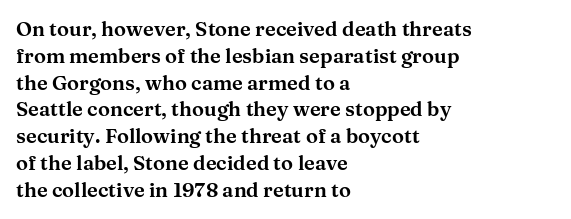
The image shows 20 px text type, upright; set left-aligned, normal line spacing (1.34x), normal letter spacing, not underlined.
